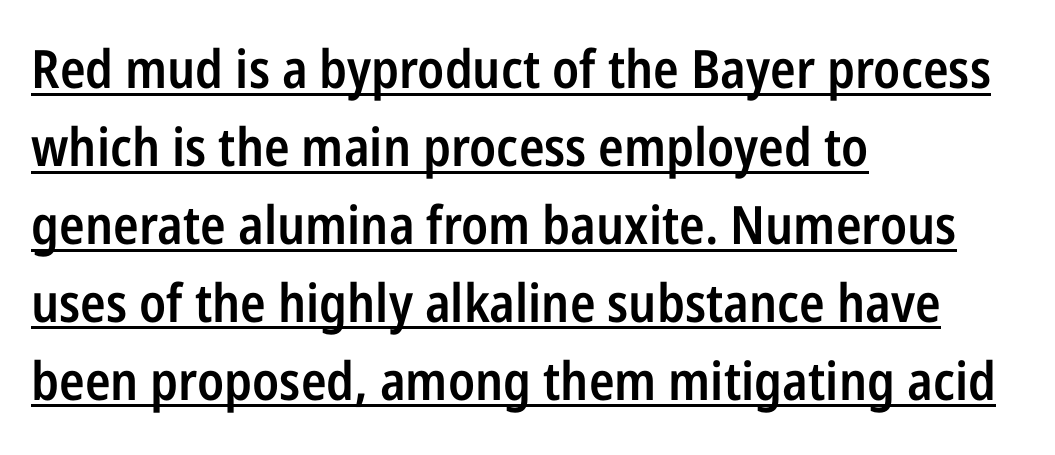
Q: Is the text bold? A: Semi-bold.
Q: Is the text italic (slanted)? A: No, it is upright.
Q: Is the typeface a serif or a sans-serif typeface? A: Sans-serif.
Q: Is the text underlined? A: Yes.
Q: How is the paragraph aligned? A: Left-aligned.
Q: Is the spacing between letters normal or unusually wide? A: Normal.
Q: Is the spacing between lines tight, normal or loose? A: Normal.
Q: Width (condensed, normal, or wide)? A: Condensed.
Q: Stroke contrast? A: Low.
Q: x-height? A: Medium.
Q: Monospaced? A: No.
